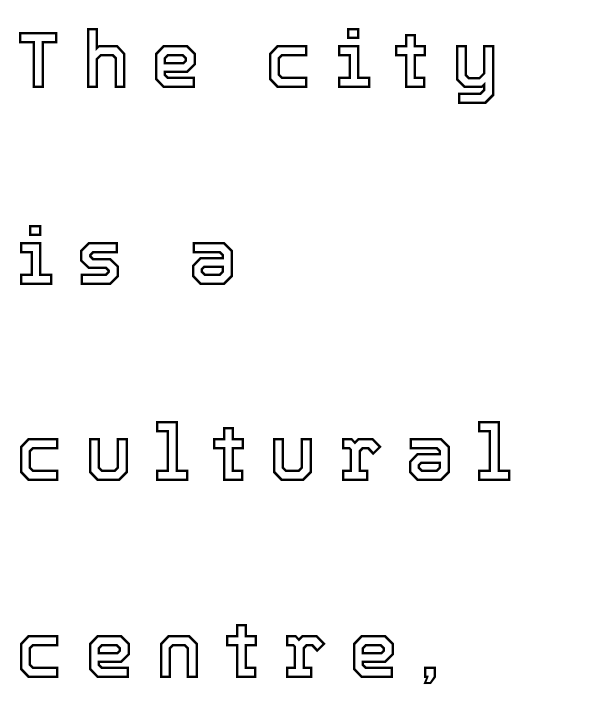
Varying glyph widths throughout — classic text-font behaviour. Every stem runs plumb, perpendicular to the baseline. The rendering uses a large line-height, opening up the rows. Is the letter spacing exaggerated? Yes — the characters are pushed far apart. A classic flush-left, rag-right setting is used for this passage. Words float on clear page, feet unadorned.
